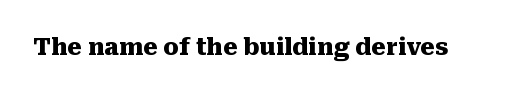
Notice how thick the strokes are: this is what a full bold looks like. In terms of letterspacing, this is plain default setting. The specimen omits any rule beneath the text block's lines. The lettering stays uniformly vertical, giving the passage a roman look.
